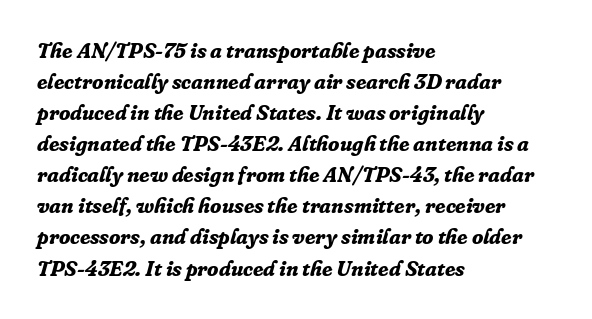
The image shows 21 px bold type, italic (leaning right); set left-aligned, normal line spacing (1.48x), normal letter spacing, not underlined.
